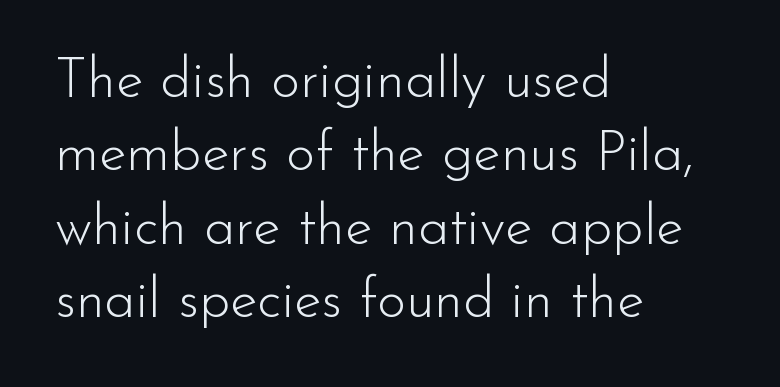
Is the block centered? No — it sits flush against the left margin. Weight class: somewhere from thin through regular. Lines of text with bare space underneath. Unlike a traditional serif, this face leaves its strokes unadorned.
